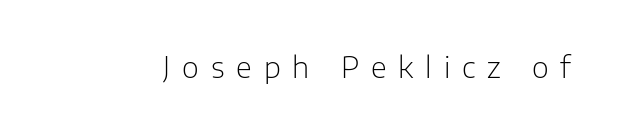
Descenders are the only things crossing below the line. Ascenders rise straight up at ninety degrees. This sample uses a sans-serif face. The gaps between neighbouring characters are conspicuously large.
